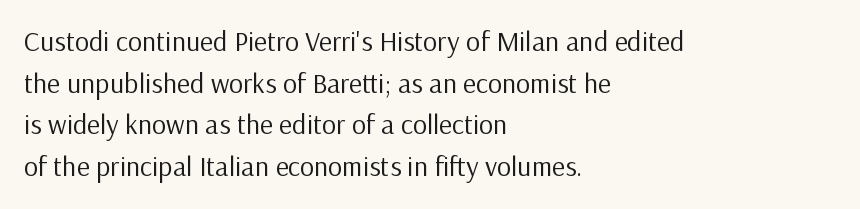
Q: Is the text bold? A: No.
Q: Is the text italic (slanted)? A: No, it is upright.
Q: Is the typeface a serif or a sans-serif typeface? A: Sans-serif.
Q: Is the text underlined? A: No.
Q: How is the paragraph aligned? A: Left-aligned.
Q: Is the spacing between letters normal or unusually wide? A: Normal.
Q: Is the spacing between lines tight, normal or loose? A: Normal.
Q: Width (condensed, normal, or wide)? A: Normal.
Q: Stroke contrast? A: Low.
Q: x-height? A: Medium.
Q: Monospaced? A: No.
